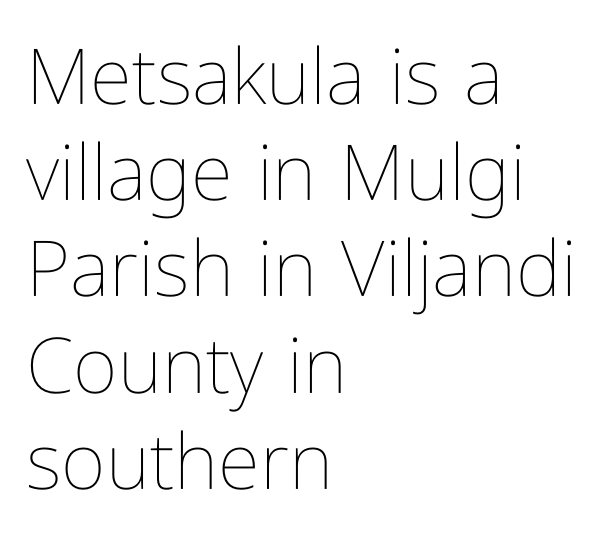
Stems and bowls with no extra thickness — not bold. Tall strokes in this sample are plumb rather than angled. Character widths vary here, with narrow letters taking less room than wide ones. Each row of text sits above clean, open space.
